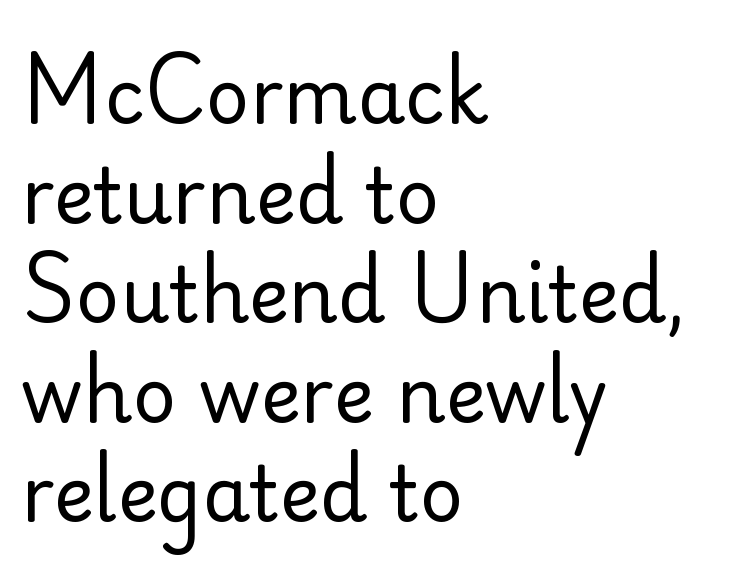
Q: Is the text bold? A: No.
Q: Is the text italic (slanted)? A: No, it is upright.
Q: Is the typeface a serif or a sans-serif typeface? A: Sans-serif.
Q: Is the text underlined? A: No.
Q: How is the paragraph aligned? A: Left-aligned.
Q: Is the spacing between letters normal or unusually wide? A: Normal.
Q: Is the spacing between lines tight, normal or loose? A: Normal.
Q: Width (condensed, normal, or wide)? A: Normal.
Q: Stroke contrast? A: Low.
Q: x-height? A: Small.
Q: Monospaced? A: No.
